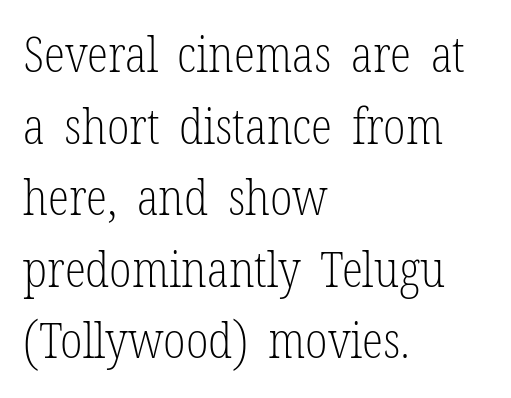
The image shows 49 px light, condensed serif type, upright; set left-aligned, normal line spacing (1.46x), normal letter spacing, not underlined; low stroke contrast and a medium x-height.
